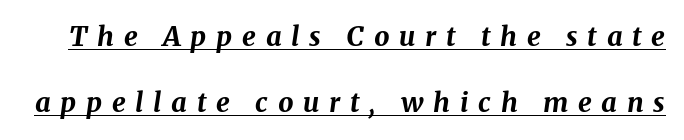
{"italic": "yes", "lean": "right", "slant_degrees": 8, "bold": "yes", "underline": "yes", "line_spacing": "loose", "line_spacing_ratio": 2.45, "letter_spacing": "wide", "letter_spacing_em": 0.36, "glyph_px": 27}
